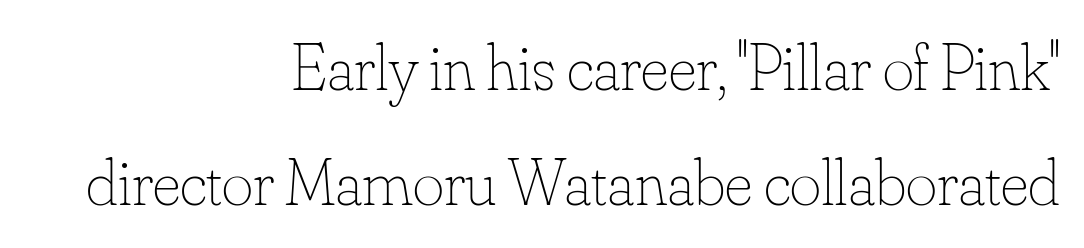
Posture: vertical. Words float on clear page, feet unadorned. Glyph-to-glyph distance matches everyday printed text. The paragraph has a hard right edge and a soft left edge.
